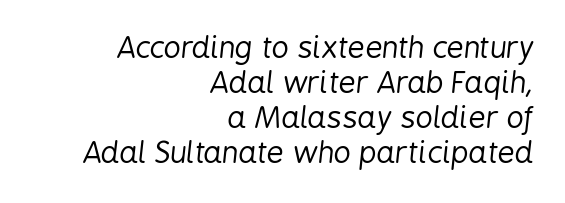
Bare-footed words on every line. Reading down the block, your eye finds every line finishing at a fixed right position. Honestly, the letter spacing is just normal — you wouldn't notice it. Quick note: italic. The letters advance in unequal steps, a hallmark of proportional type.
